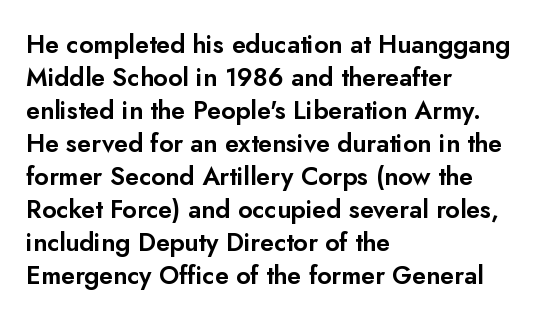
Every row of glyphs begins at an identical x-position on the left. Words appear dense and cohesive because spacing is normal. Unlike italic type, these characters show no tilt at all. Vertical spacing — default. Check under the words: just untouched page.
